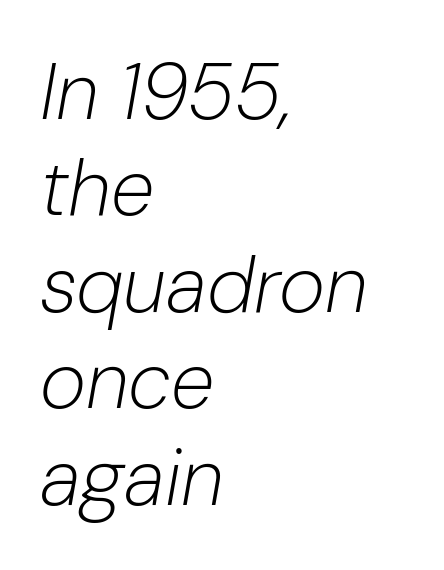
Q: Is the text bold? A: No.
Q: Is the text italic (slanted)? A: Yes, it leans right by about 10 degrees.
Q: Is the text underlined? A: No.
Q: How is the paragraph aligned? A: Left-aligned.
Q: Is the spacing between letters normal or unusually wide? A: Normal.
Q: Width (condensed, normal, or wide)? A: Normal.
Q: Stroke contrast? A: Low.
Q: x-height? A: Medium.
Q: Monospaced? A: No.
